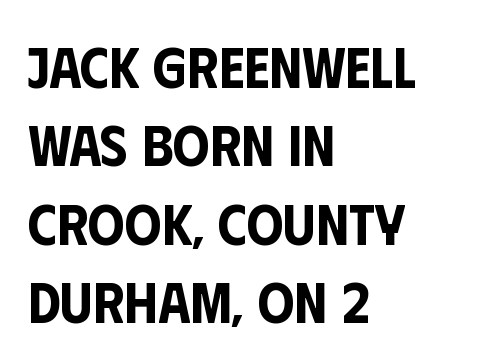
Q: Is the text italic (slanted)? A: No, it is upright.
Q: Is the typeface a serif or a sans-serif typeface? A: Sans-serif.
Q: Is the text underlined? A: No.
Q: How is the paragraph aligned? A: Left-aligned.
Q: Is the spacing between letters normal or unusually wide? A: Normal.
Q: Is the spacing between lines tight, normal or loose? A: Normal.
Q: Width (condensed, normal, or wide)? A: Condensed.
Q: Stroke contrast? A: Low.
Q: x-height? A: Large.
Q: Monospaced? A: No.
